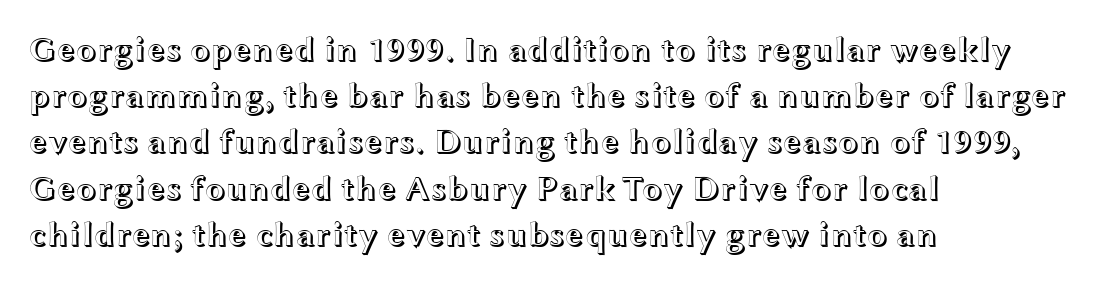
{"italic": "no", "width": "wide", "x_height": "medium", "monospaced": "no", "underline": "no", "align": "left", "line_spacing": "normal", "line_spacing_ratio": 1.36, "letter_spacing": "normal", "letter_spacing_em": 0.0, "glyph_px": 34}
